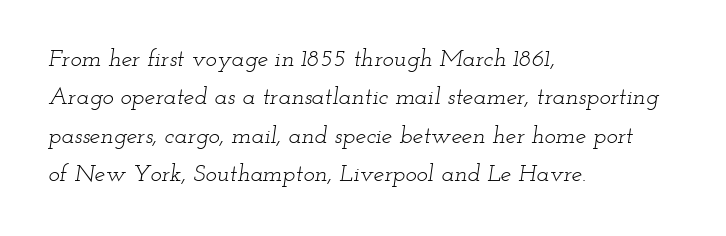
Nothing unusual about the tracking: characters are spaced as the font intends. Counters stay open thanks to moderate or lighter strokes. Regular leading. There's an unmistakable incline to the writing here. These lines stack with their left ends in a neat column.
